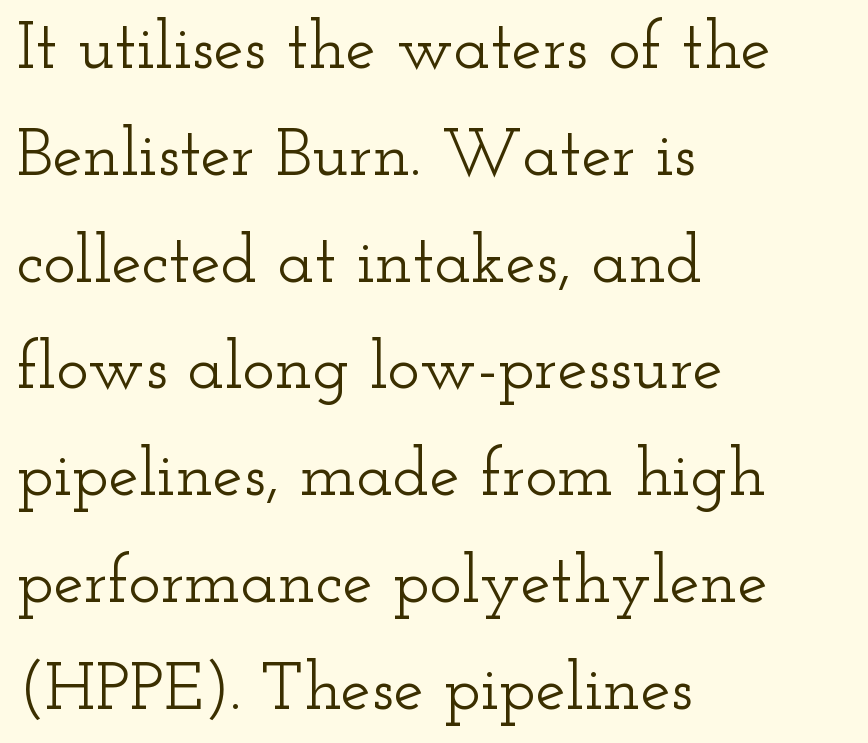
The image shows 68 px wide serif type, upright; set left-aligned, normal line spacing (1.57x), normal letter spacing, not underlined; low stroke contrast and a small x-height.
